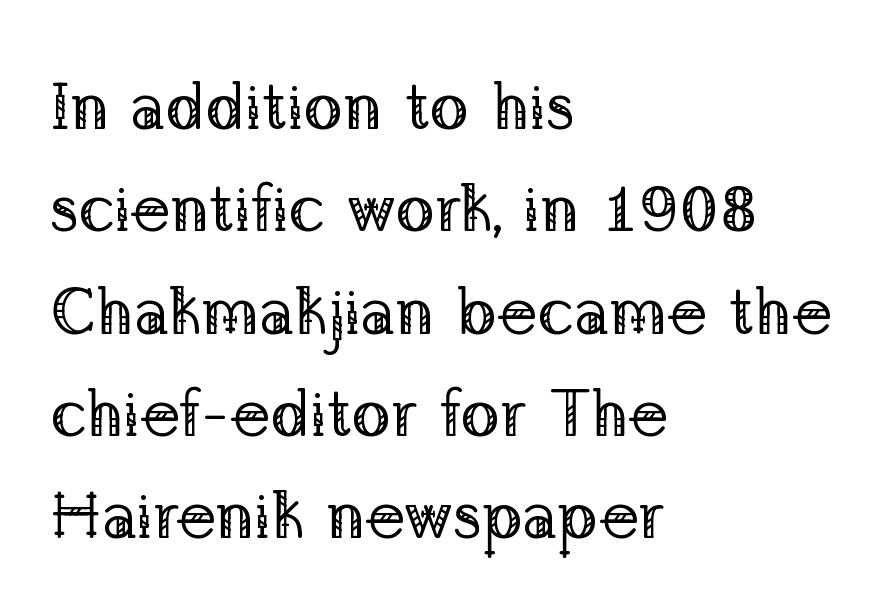
Q: Is the text bold? A: No.
Q: Is the text italic (slanted)? A: No, it is upright.
Q: Is the typeface a serif or a sans-serif typeface? A: Serif.
Q: Is the text underlined? A: No.
Q: How is the paragraph aligned? A: Left-aligned.
Q: Is the spacing between letters normal or unusually wide? A: Normal.
Q: Is the spacing between lines tight, normal or loose? A: Normal.
Q: Width (condensed, normal, or wide)? A: Normal.
Q: Stroke contrast? A: Low.
Q: x-height? A: Medium.
Q: Monospaced? A: No.
